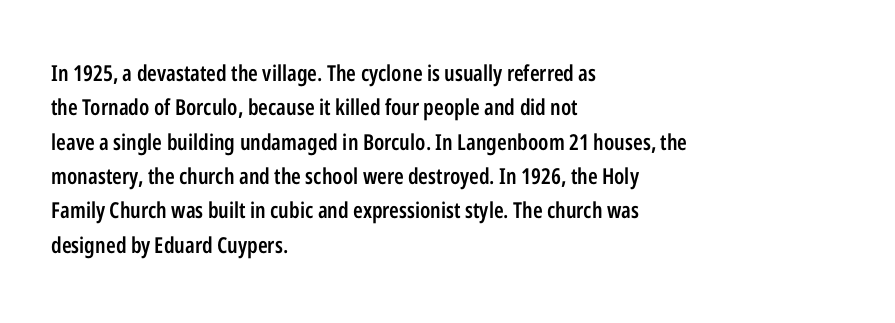
{"italic": "no", "bold": "semi", "underline": "no", "align": "left", "line_spacing": "normal", "line_spacing_ratio": 1.56, "letter_spacing": "normal", "letter_spacing_em": 0.0, "glyph_px": 22}
